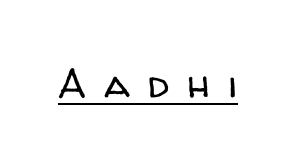
The image shows 40 px regular-weight sans-serif type, upright; set unusually wide letter spacing (+0.45 em), underlined; low stroke contrast and a medium x-height.
